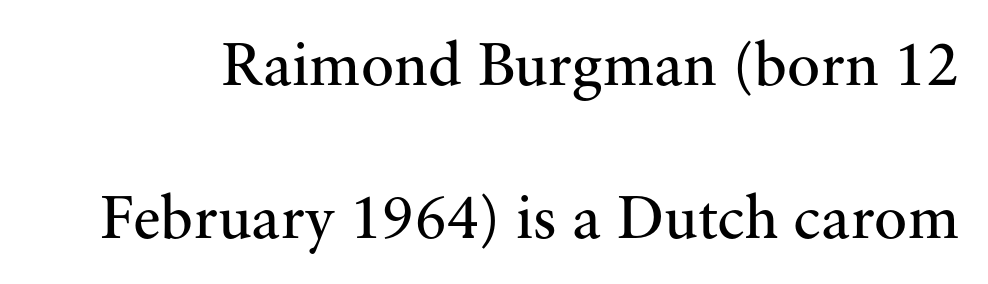
A typesetter would call this leading open, well beyond the default. Serifs: yes, visible at the terminals of the letterforms. Weight: not bold — regular or lighter. You could not count columns in this text — the font is proportionally spaced.
